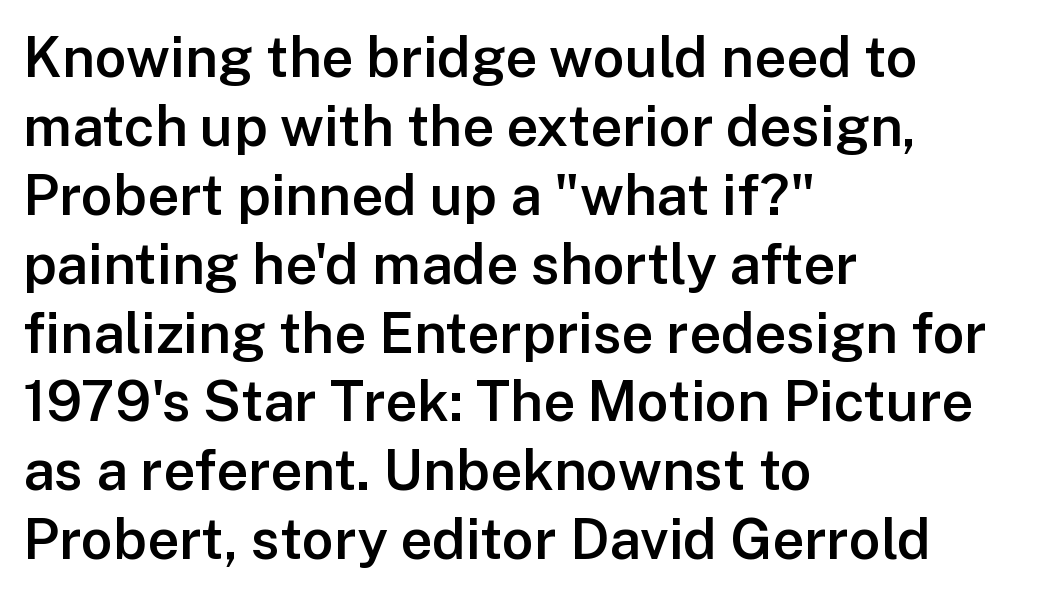
{"serif": "no", "italic": "no", "bold": "semi", "weight": "semibold", "width": "normal", "stroke_contrast": "low", "x_height": "medium", "monospaced": "no", "underline": "no", "align": "left", "line_spacing_ratio": 1.23, "letter_spacing": "normal", "letter_spacing_em": 0.0, "glyph_px": 56}
